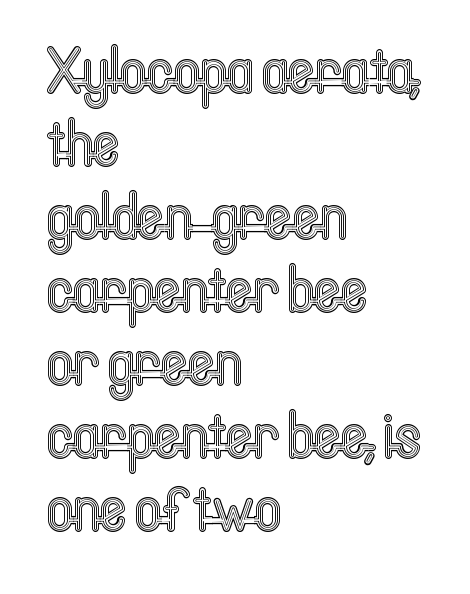
The image shows 64 px condensed type, upright; set left-aligned, tight line spacing (1.14x), normal letter spacing, not underlined; a medium x-height.
